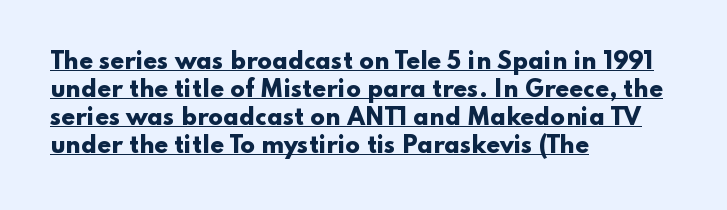
The image shows 22 px bold type, upright; set left-aligned, normal line spacing (1.28x), normal letter spacing, underlined.
